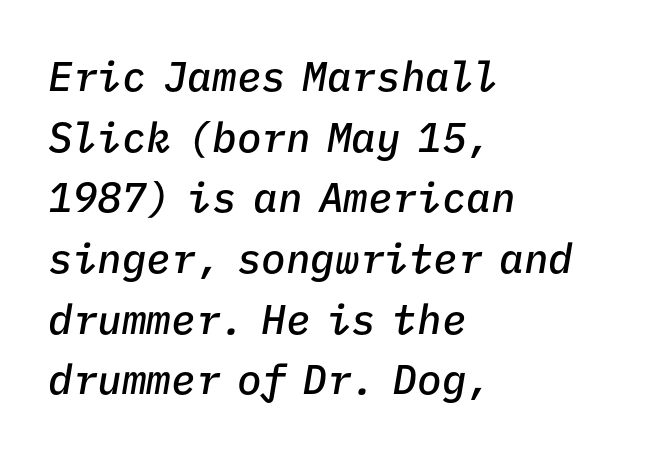
Spacing verdict: monospaced, one width for all characters. A typesetter would call this leading conventional body-copy spacing. Each glyph is drawn with semibold strokes, heavier than normal yet not fully bold. Style check: oblique.
